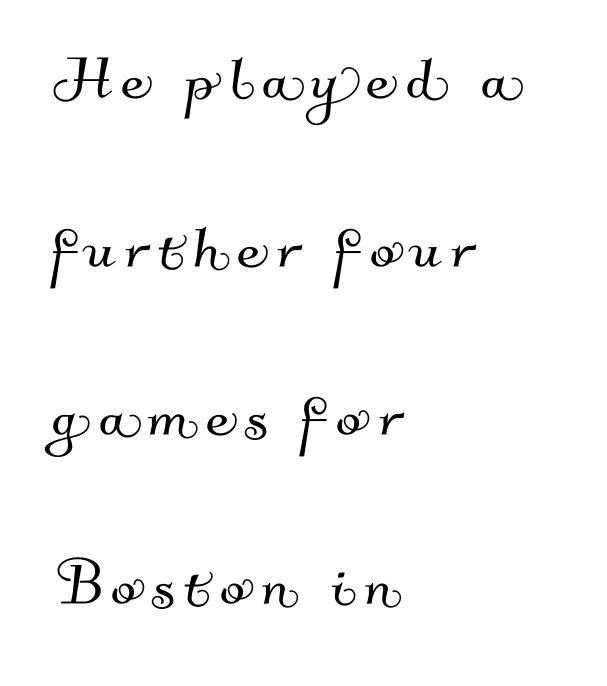
The image shows 74 px sans-serif type; set left-aligned, loose line spacing (2.28x), not underlined; medium stroke contrast and a small x-height.
